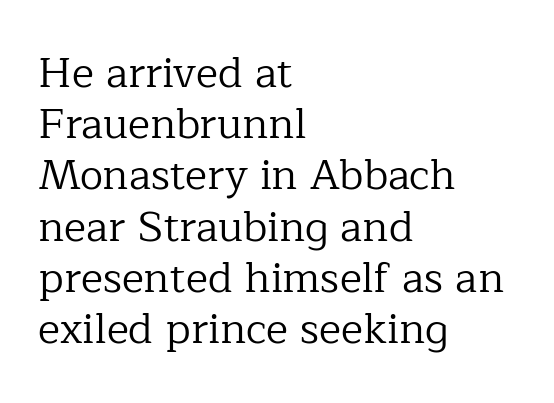
{"serif": "yes", "italic": "no", "bold": "no", "weight": "regular", "width": "normal", "stroke_contrast": "low", "x_height": "medium", "monospaced": "no", "underline": "no", "align": "left", "line_spacing_ratio": 1.22, "letter_spacing": "normal", "letter_spacing_em": 0.0, "glyph_px": 42}
